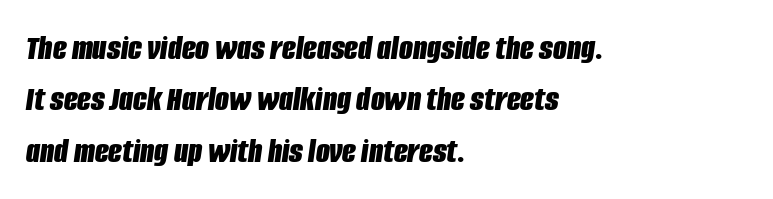
When letters slant like this, we call the style italic. The designer left line spacing at the default. This rendering features lettering with no underline. Caption: multi-line text, flush left, ragged right. The rendering keeps characters at their native spacing.
